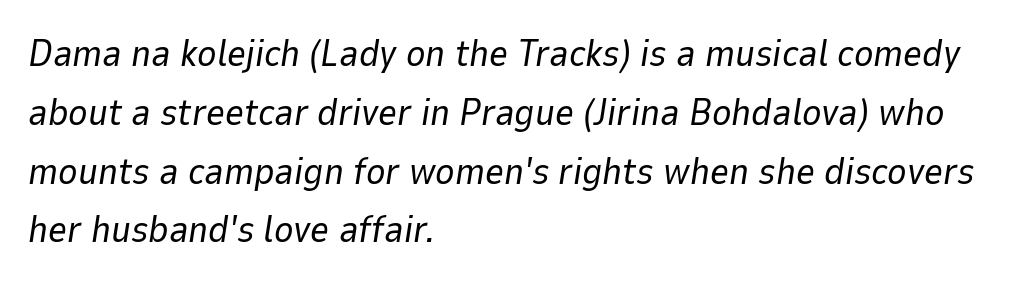
The image shows 37 px regular-weight type, italic (leaning right); set left-aligned, normal line spacing (1.59x), normal letter spacing, not underlined; low stroke contrast and a medium x-height.
